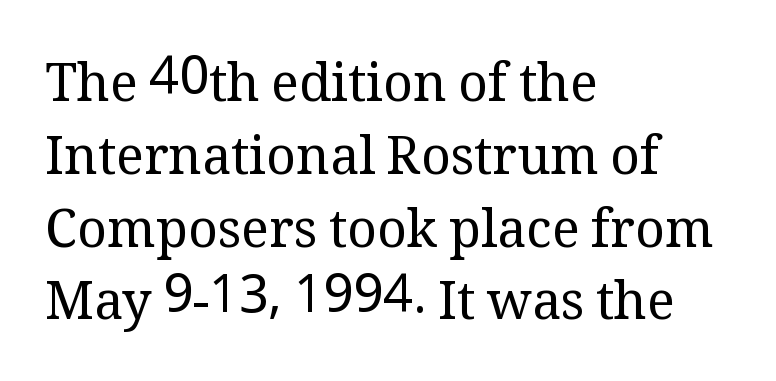
{"serif": "yes", "italic": "no", "bold": "no", "weight": "regular", "width": "normal", "stroke_contrast": "medium", "x_height": "medium", "monospaced": "no", "underline": "no", "align": "left", "line_spacing": "normal", "line_spacing_ratio": 1.4, "letter_spacing": "normal", "letter_spacing_em": 0.0, "glyph_px": 52}
